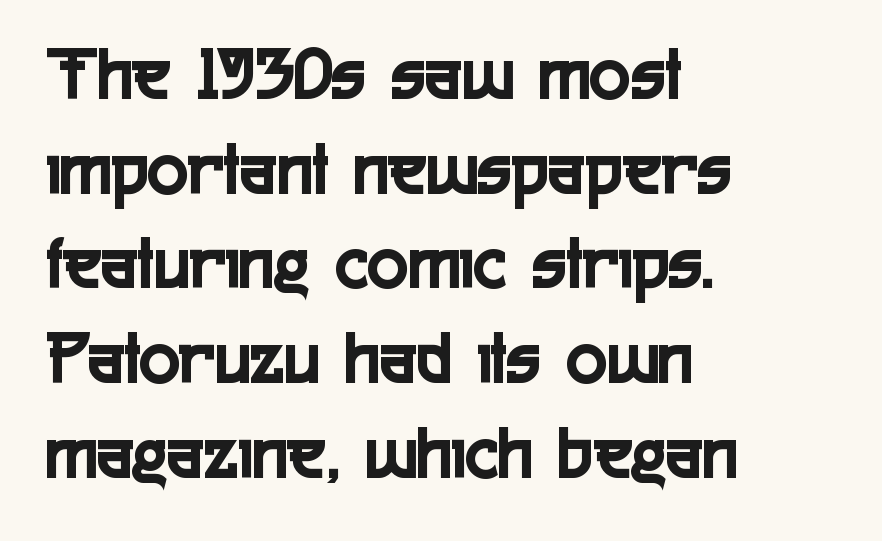
Every character sits straight up, as roman type does. The rendering keeps characters at their native spacing. A clean baseline with only descenders dipping below it. Varying glyph widths throughout — classic text-font behaviour. The rendering shows plain stroke endings on the letterforms — a sans-serif design. Teacher's note: observe the even left margin — that is flush-left alignment.
